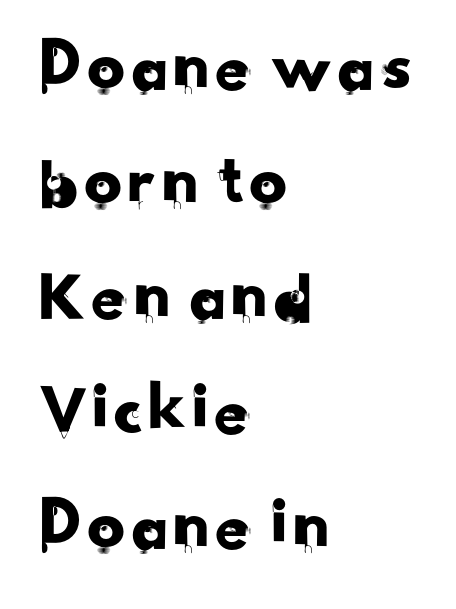
{"serif": "no", "width": "normal", "stroke_contrast": "low", "x_height": "small", "monospaced": "no", "underline": "no", "align": "left", "line_spacing": "normal", "line_spacing_ratio": 1.53, "letter_spacing": "normal", "letter_spacing_em": 0.0, "glyph_px": 75}
